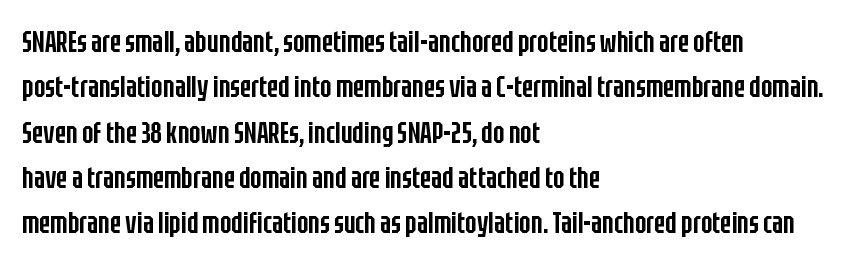
Q: Is the text bold? A: Semi-bold.
Q: Is the text italic (slanted)? A: No, it is upright.
Q: Is the typeface a serif or a sans-serif typeface? A: Sans-serif.
Q: Is the text underlined? A: No.
Q: How is the paragraph aligned? A: Left-aligned.
Q: Is the spacing between letters normal or unusually wide? A: Normal.
Q: Is the spacing between lines tight, normal or loose? A: Normal.
Q: Width (condensed, normal, or wide)? A: Condensed.
Q: Stroke contrast? A: Low.
Q: x-height? A: Large.
Q: Monospaced? A: No.
